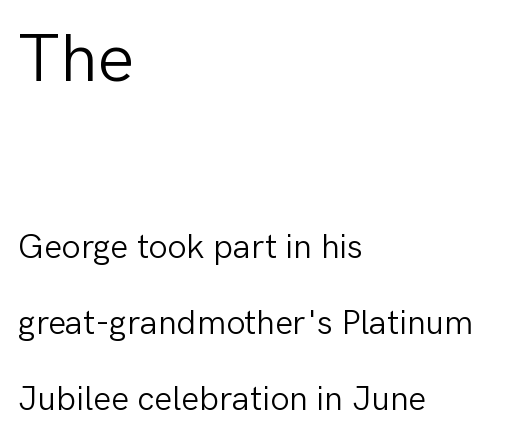
Short and long lines alike share a common starting point at left. The passage shown is typed in a proportional face where columns would drift. The gap between lines stays unmarked. Unbolded letterforms with no extra heft. The tracking reads as untouched default to a designer's eye.
